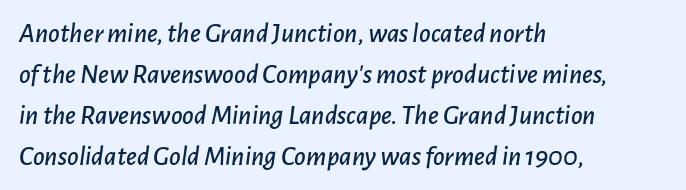
Q: Is the text italic (slanted)? A: Yes, it leans right by about 7 degrees.
Q: Is the text underlined? A: No.
Q: How is the paragraph aligned? A: Left-aligned.
Q: Is the spacing between letters normal or unusually wide? A: Normal.
Q: Is the spacing between lines tight, normal or loose? A: Normal.
Q: Width (condensed, normal, or wide)? A: Normal.
Q: Stroke contrast? A: Low.
Q: x-height? A: Medium.
Q: Monospaced? A: No.
